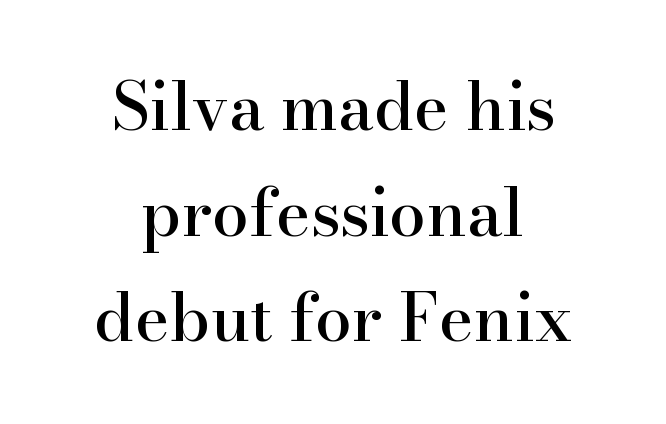
The lines sit at an ordinary, default distance from one another. A typesetter would mark this as roman, not italic. Notice how the passage keeps no hard edge, just a central spine. Just letters on the line, the space beneath them empty. Each word holds together tightly as a unit, with standard inter-letter gaps. Each letter keeps its own natural width here, so spacing adapts to shape.
